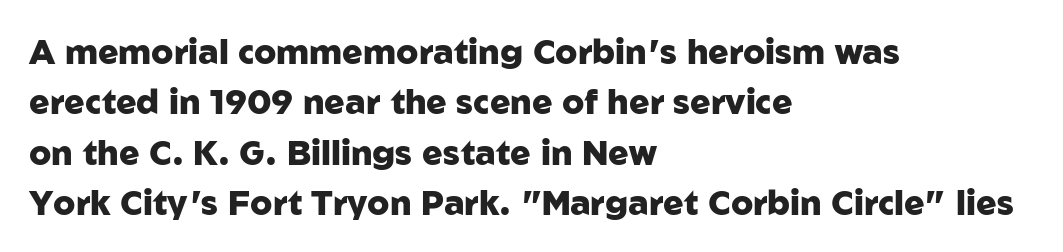
The image shows 34 px heavy sans-serif type, upright; set left-aligned, normal line spacing (1.48x), normal letter spacing, not underlined; low stroke contrast and a medium x-height.
